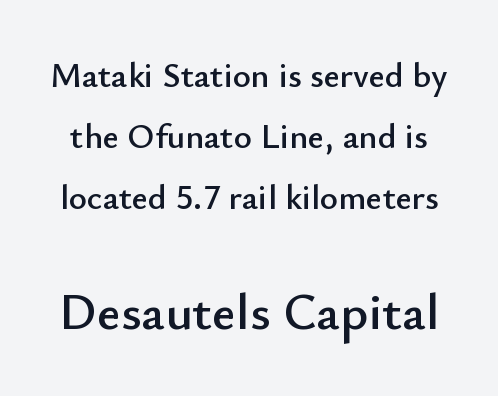
The image shows 52 px sans-serif type, upright; set line spacing 1.74x, normal letter spacing, not underlined; the second (bottom) block is 1.49x larger; low stroke contrast and a small x-height.
